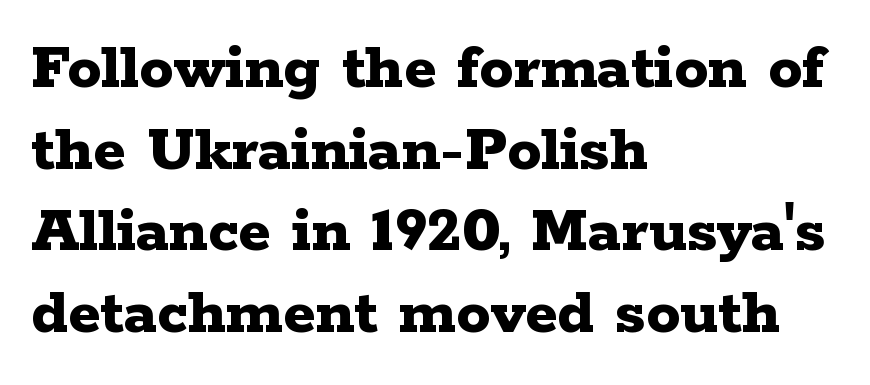
The image shows 68 px bold, wide serif type, upright; set left-aligned, line spacing 1.2x, normal letter spacing, not underlined; low stroke contrast and a medium x-height.
